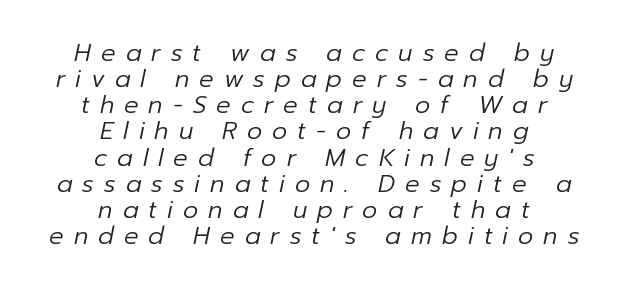
Q: Is the text bold? A: No.
Q: Is the text italic (slanted)? A: Yes, it leans right by about 12 degrees.
Q: Is the text underlined? A: No.
Q: How is the paragraph aligned? A: Centered.
Q: Is the spacing between letters normal or unusually wide? A: Unusually wide.
Q: Is the spacing between lines tight, normal or loose? A: Tight.
